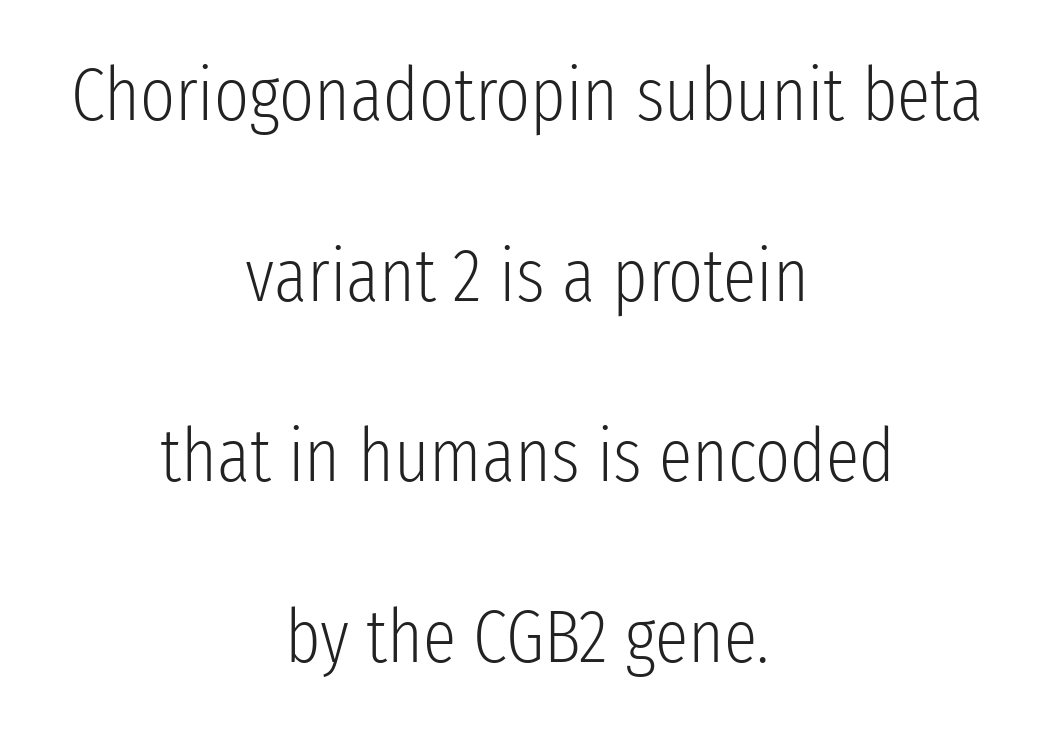
The image shows 75 px light, condensed sans-serif type, upright; set centered, loose line spacing (2.41x), normal letter spacing, not underlined; low stroke contrast and a medium x-height.
